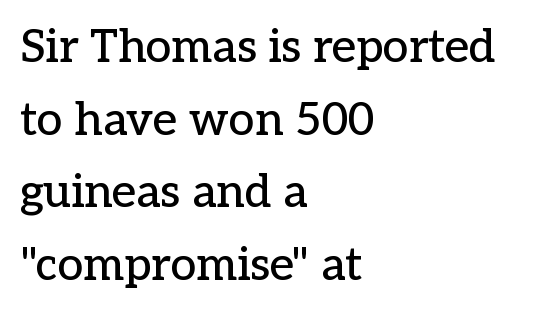
{"serif": "yes", "italic": "no", "width": "normal", "stroke_contrast": "low", "x_height": "medium", "monospaced": "no", "underline": "no", "align": "left", "line_spacing": "normal", "line_spacing_ratio": 1.58, "letter_spacing": "normal", "letter_spacing_em": 0.0, "glyph_px": 46}
